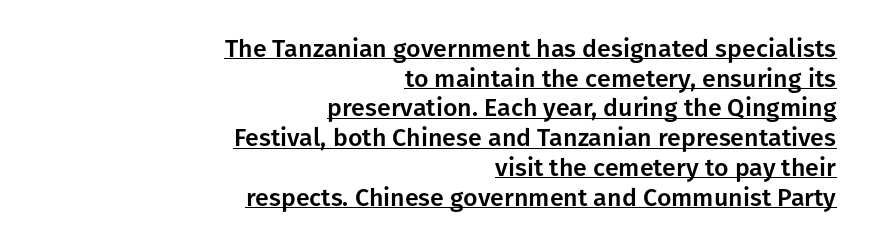
Q: Is the text italic (slanted)? A: No, it is upright.
Q: Is the text underlined? A: Yes.
Q: How is the paragraph aligned? A: Right-aligned.
Q: Is the spacing between letters normal or unusually wide? A: Normal.
